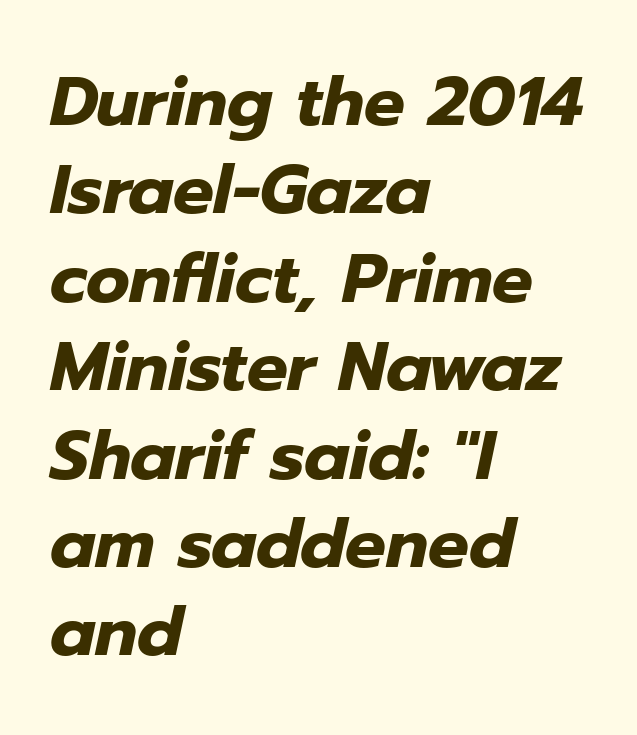
{"italic": "yes", "lean": "right", "slant_degrees": 12, "bold": "yes", "weight": "heavy", "width": "normal", "stroke_contrast": "low", "x_height": "medium", "monospaced": "no", "underline": "no", "align": "left", "line_spacing": "normal", "line_spacing_ratio": 1.3, "letter_spacing": "normal", "letter_spacing_em": 0.0, "glyph_px": 68}
